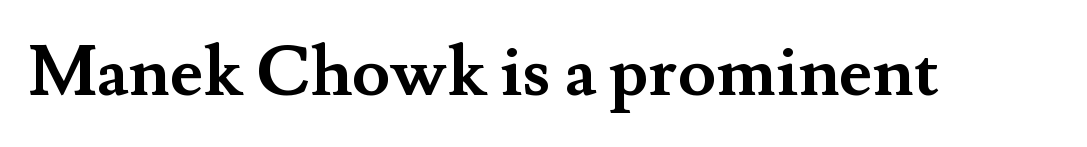
The image shows 70 px semibold serif type, upright; set normal letter spacing, not underlined; medium stroke contrast and a small x-height.
